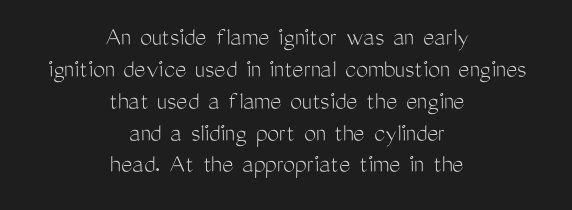
The image shows 27 px text type, upright; set centered, line spacing 1.18x, normal letter spacing, not underlined.
